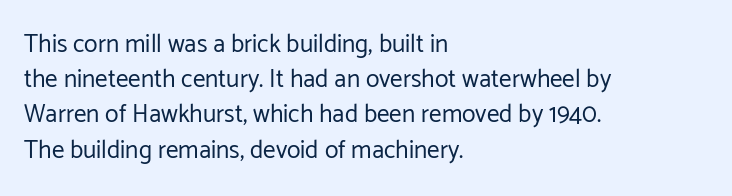
{"italic": "no", "bold": "no", "underline": "no", "align": "left", "line_spacing": "normal", "line_spacing_ratio": 1.41, "letter_spacing": "normal", "letter_spacing_em": 0.0, "glyph_px": 25}
